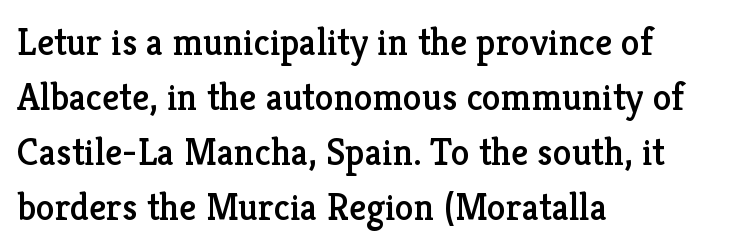
The rendering uses a moderate line-height, typical for paragraphs. A student would call this left alignment; a typographer would say flush left, rag right. You can tell it's not italic because the verticals are truly vertical. In terms of letterspacing, this is plain default setting.
